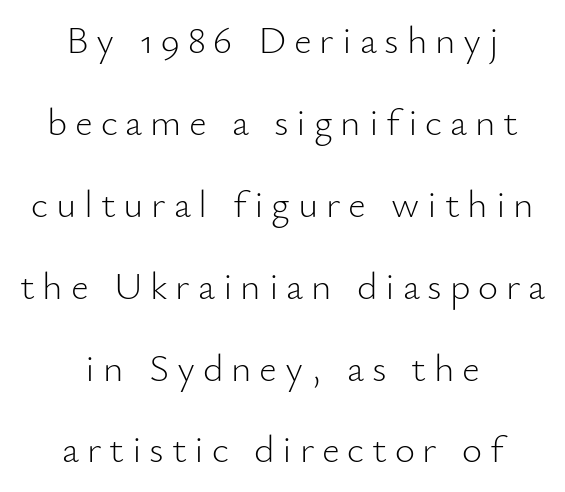
Teacher's note: observe the equal gaps on both sides — that is centered alignment. Tracking value appears strongly positive — letters spread wide. Each stroke keeps to a modest, everyday thickness or less. The rendering shows plain stroke endings on the letterforms — a sans-serif design. The letters advance in unequal steps, a hallmark of proportional type.
